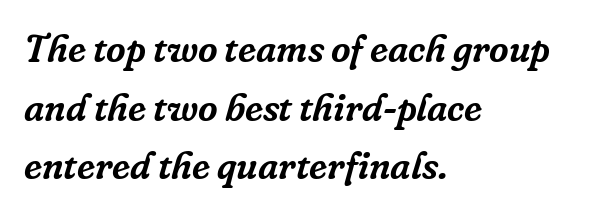
You can tell from the footed stems that serif type was used. These lines sit exactly where default settings would place them. Each letter keeps its own natural width here, so spacing adapts to shape. Left-aligned paragraph, ragged on the right. Nothing unusual about the tracking: characters are spaced as the font intends. Only glyphs here, with clear space below each row.
